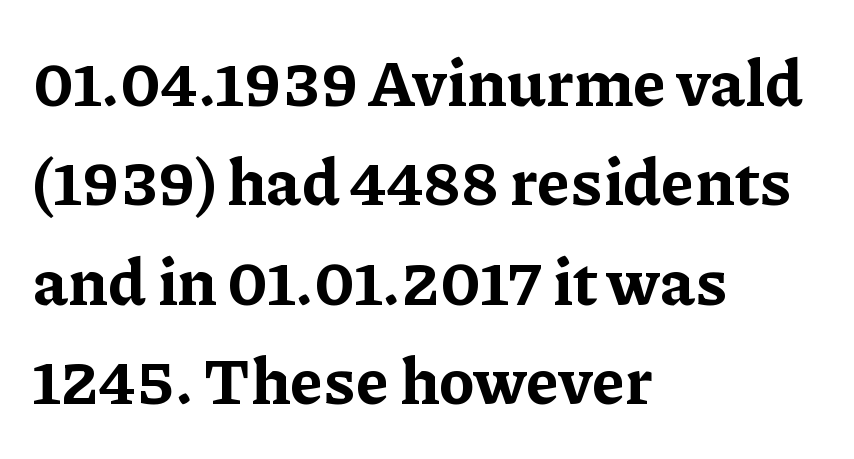
The passage shown is typed in a proportional face where columns would drift. I'd call this a serif setting — the letters wear small feet. Vertical strokes here are truly vertical. Look at the stroke-to-counter ratio: heavy, a bold.
